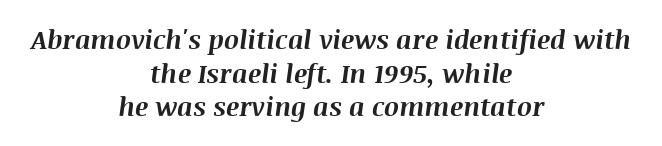
Q: Is the text bold? A: Yes.
Q: Is the text italic (slanted)? A: Yes, it leans right by about 8 degrees.
Q: Is the text underlined? A: No.
Q: How is the paragraph aligned? A: Centered.
Q: Is the spacing between letters normal or unusually wide? A: Normal.
Q: Is the spacing between lines tight, normal or loose? A: Normal.
